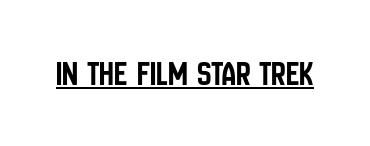
Nope, not italic — everything's standing straight. Varying glyph widths throughout — classic text-font behaviour. Looks like someone drew a line under every word here. Is this a sans? Yes — the strokes have no serifs. Glyph-to-glyph distance matches everyday printed text.
